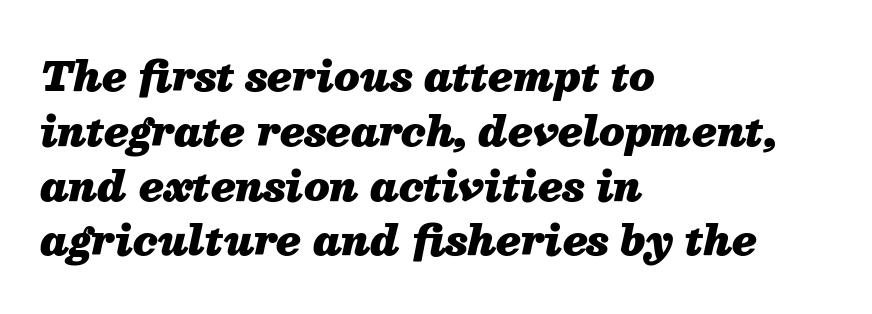
Q: Is the text bold? A: Yes.
Q: Is the text italic (slanted)? A: Yes, it leans right by about 13 degrees.
Q: Is the text underlined? A: No.
Q: How is the paragraph aligned? A: Left-aligned.
Q: Is the spacing between letters normal or unusually wide? A: Normal.
Q: Is the spacing between lines tight, normal or loose? A: Normal.
Q: Width (condensed, normal, or wide)? A: Normal.
Q: Stroke contrast? A: Medium.
Q: x-height? A: Medium.
Q: Monospaced? A: No.
